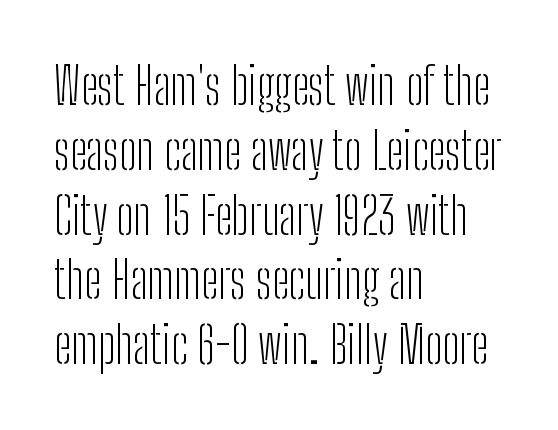
Counters stay open thanks to moderate or lighter strokes. Horizontally, the lines are justified to the leading edge only. Decoration check: the copy has no underline. Note the varied advance widths — an 'i' is clearly narrower than an 'm'. The lettering stays uniformly vertical, giving the passage a roman look. Serif or sans? Sans — the stroke terminals are bare.
